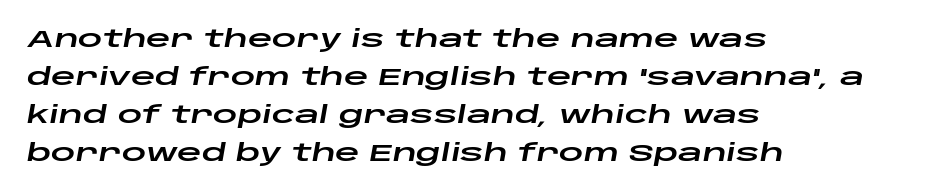
The image shows 24 px text type, italic (leaning right); set left-aligned, normal line spacing (1.59x), normal letter spacing, not underlined.
